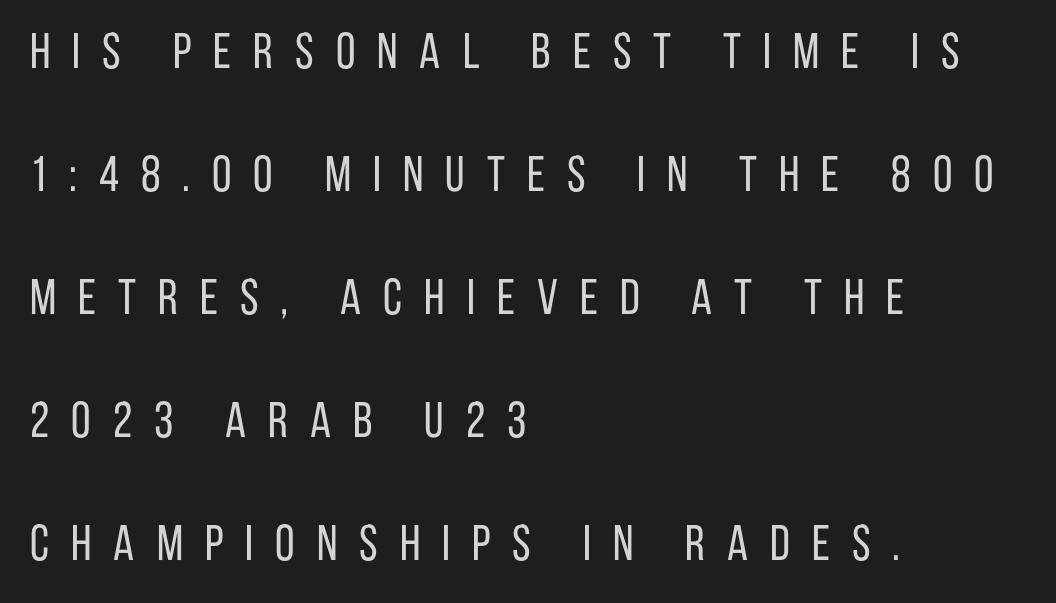
Q: Is the text bold? A: No.
Q: Is the text italic (slanted)? A: No, it is upright.
Q: Is the typeface a serif or a sans-serif typeface? A: Sans-serif.
Q: Is the text underlined? A: No.
Q: How is the paragraph aligned? A: Left-aligned.
Q: Is the spacing between letters normal or unusually wide? A: Unusually wide.
Q: Is the spacing between lines tight, normal or loose? A: Loose.
Q: Width (condensed, normal, or wide)? A: Condensed.
Q: Stroke contrast? A: Low.
Q: x-height? A: Large.
Q: Monospaced? A: No.
